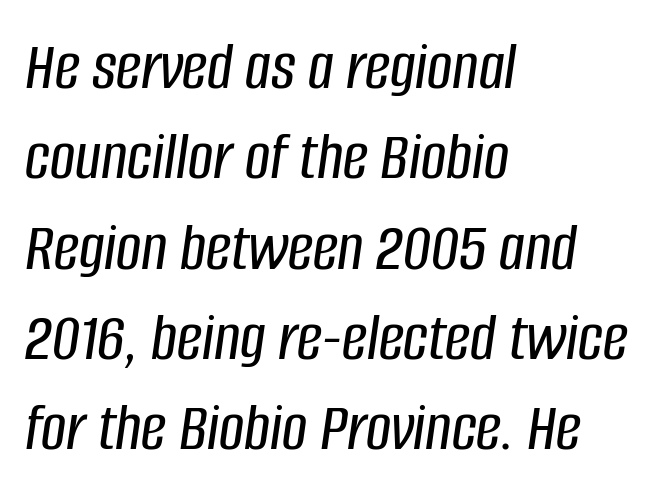
The image shows 70 px condensed type, italic (leaning right); set left-aligned, normal line spacing (1.29x), normal letter spacing, not underlined; low stroke contrast and a large x-height.
